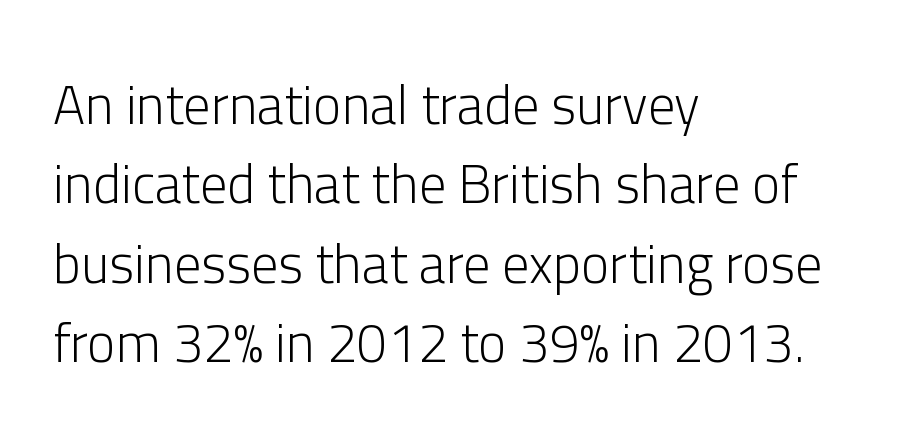
Q: Is the text bold? A: No.
Q: Is the text italic (slanted)? A: No, it is upright.
Q: Is the typeface a serif or a sans-serif typeface? A: Sans-serif.
Q: Is the text underlined? A: No.
Q: How is the paragraph aligned? A: Left-aligned.
Q: Is the spacing between letters normal or unusually wide? A: Normal.
Q: Is the spacing between lines tight, normal or loose? A: Normal.
Q: Width (condensed, normal, or wide)? A: Normal.
Q: Stroke contrast? A: Low.
Q: x-height? A: Medium.
Q: Monospaced? A: No.
